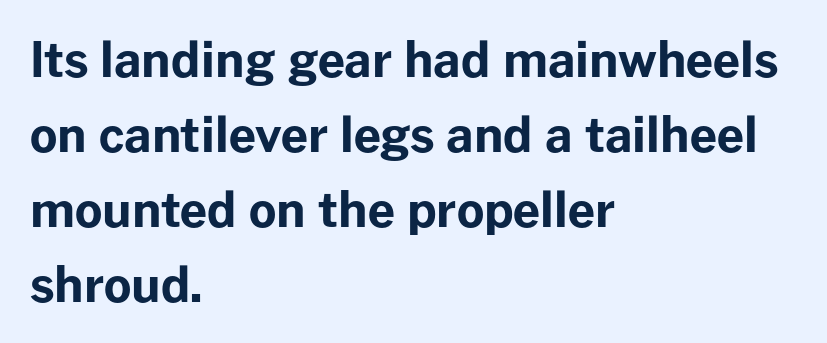
{"serif": "no", "italic": "no", "bold": "yes", "weight": "bold", "width": "normal", "stroke_contrast": "low", "x_height": "medium", "monospaced": "no", "underline": "no", "align": "left", "line_spacing": "normal", "line_spacing_ratio": 1.56, "letter_spacing": "normal", "letter_spacing_em": 0.0, "glyph_px": 48}
